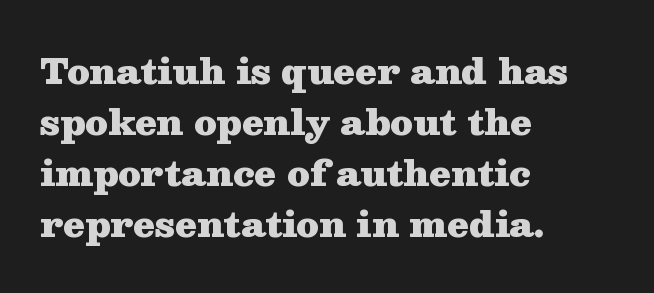
{"serif": "yes", "italic": "no", "bold": "yes", "weight": "heavy", "width": "wide", "stroke_contrast": "medium", "x_height": "medium", "monospaced": "no", "underline": "no", "align": "left", "line_spacing": "normal", "line_spacing_ratio": 1.46, "letter_spacing": "normal", "letter_spacing_em": 0.0, "glyph_px": 35}
